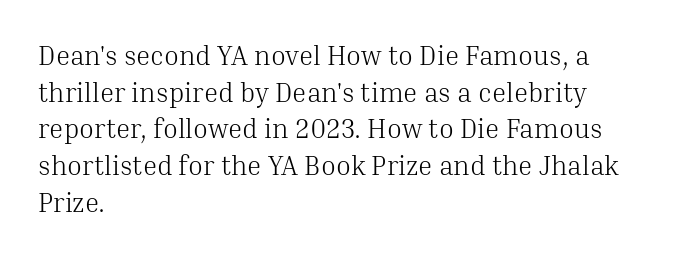
Reading down the block, your eye returns to a fixed left position each line. Do the letters lean? They stand straight. The strip under each line holds only bare page. Bold? No — there's no thickening of the strokes. Line spacing here is normal. Glyph-to-glyph distance matches everyday printed text.
